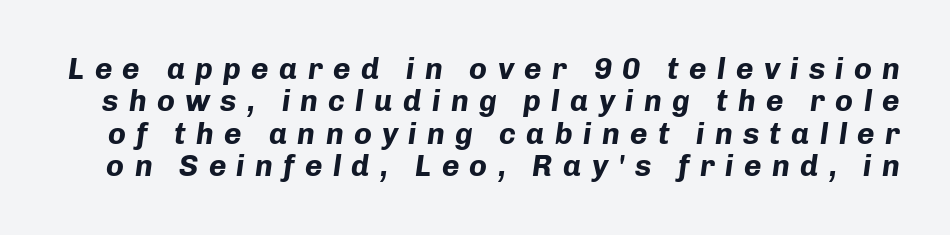
{"italic": "yes", "lean": "right", "slant_degrees": 8, "bold": "yes", "weight": "bold", "width": "normal", "stroke_contrast": "low", "x_height": "medium", "monospaced": "no", "underline": "no", "line_spacing": "tight", "line_spacing_ratio": 1.08, "letter_spacing": "wide", "letter_spacing_em": 0.34, "glyph_px": 30}
